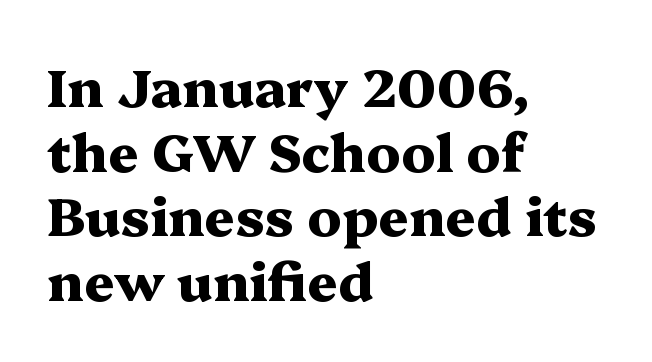
{"serif": "yes", "italic": "no", "bold": "yes", "weight": "heavy", "width": "wide", "stroke_contrast": "medium", "x_height": "medium", "monospaced": "no", "underline": "no", "align": "left", "line_spacing_ratio": 1.22, "letter_spacing": "normal", "letter_spacing_em": 0.0, "glyph_px": 53}
